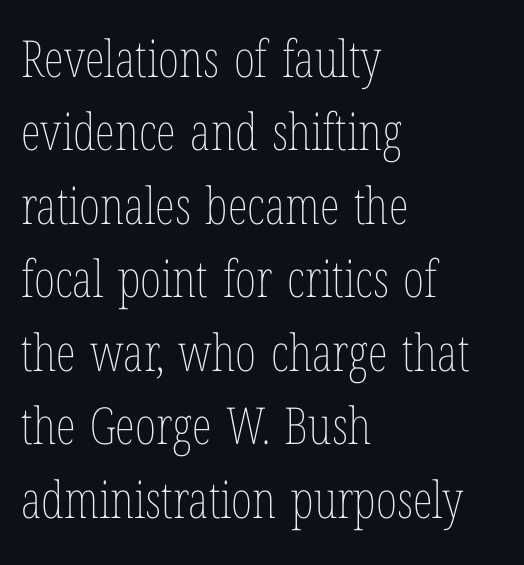
Beneath every word, the page is bare. A typesetter would call this leading conventional body-copy spacing. Posture: upright roman. Casual observation: everything's shoved over to the left.
